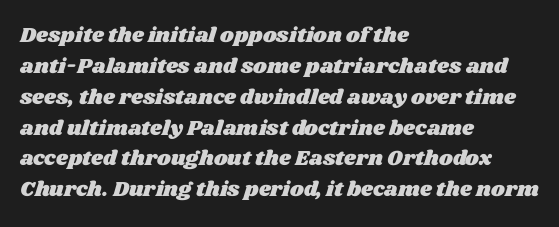
{"underline": "no", "align": "left", "line_spacing": "normal", "line_spacing_ratio": 1.47, "letter_spacing": "normal", "letter_spacing_em": 0.0, "glyph_px": 21}
